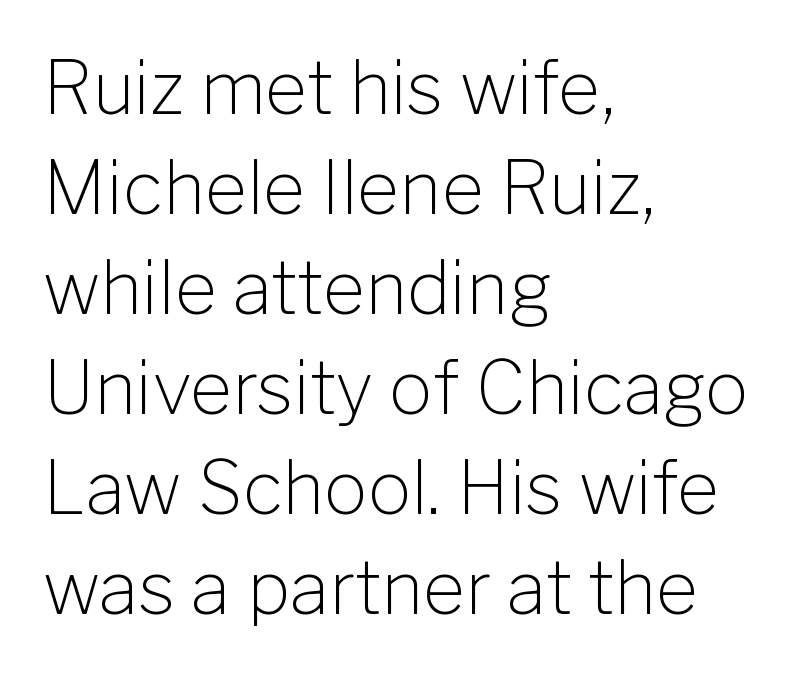
Q: Is the text bold? A: No.
Q: Is the text italic (slanted)? A: No, it is upright.
Q: Is the typeface a serif or a sans-serif typeface? A: Sans-serif.
Q: Is the text underlined? A: No.
Q: How is the paragraph aligned? A: Left-aligned.
Q: Is the spacing between letters normal or unusually wide? A: Normal.
Q: Is the spacing between lines tight, normal or loose? A: Normal.
Q: Width (condensed, normal, or wide)? A: Normal.
Q: Stroke contrast? A: Low.
Q: x-height? A: Medium.
Q: Monospaced? A: No.
